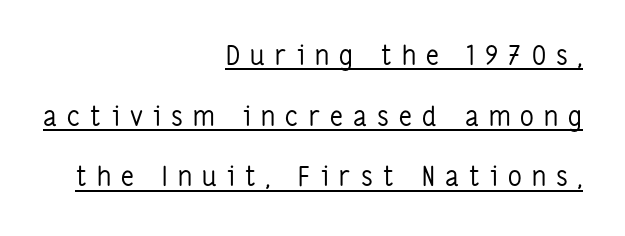
Stems and bowls with no extra thickness — not bold. Teacher's note: observe the even right margin — that is flush-right alignment. In designer terms, the underline attribute is active on this setting. The type is letterspaced generously, with wide tracking. No italicization has been applied; the sample stays upright. Leading: increased.
